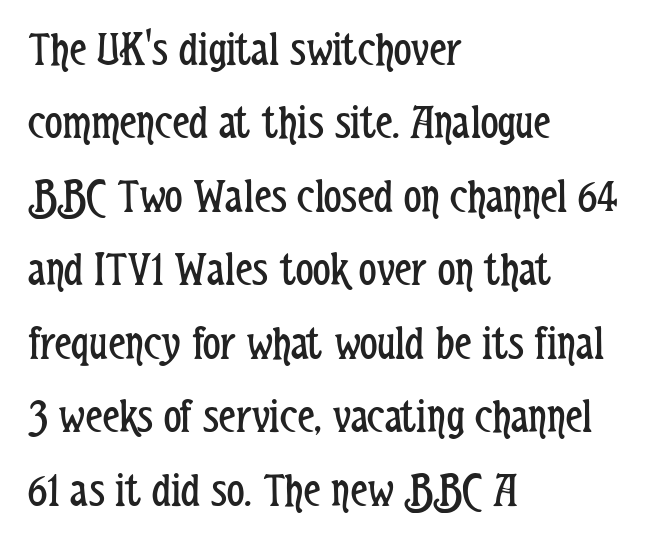
{"serif": "no", "italic": "no", "bold": "no", "weight": "regular", "width": "condensed", "stroke_contrast": "low", "x_height": "medium", "monospaced": "no", "underline": "no", "align": "left", "line_spacing": "normal", "line_spacing_ratio": 1.5, "letter_spacing": "normal", "letter_spacing_em": 0.0, "glyph_px": 49}
